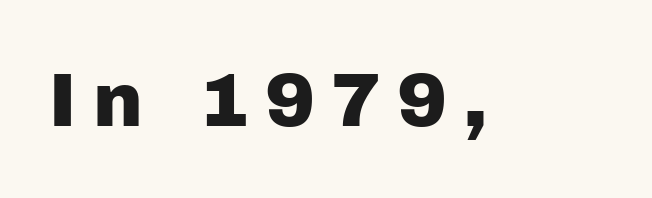
The image shows 75 px sans-serif type, upright; set unusually wide letter spacing (+0.21 em), not underlined; low stroke contrast and a medium x-height.
